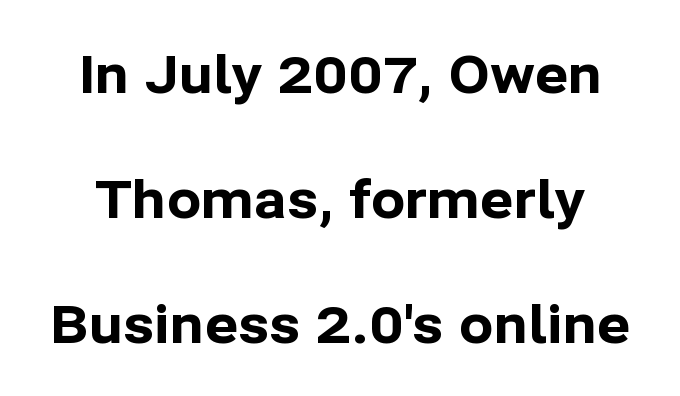
{"serif": "no", "italic": "no", "bold": "yes", "weight": "bold", "width": "normal", "stroke_contrast": "low", "x_height": "medium", "monospaced": "no", "underline": "no", "line_spacing": "loose", "line_spacing_ratio": 2.45, "letter_spacing": "normal", "letter_spacing_em": 0.0, "glyph_px": 51}
